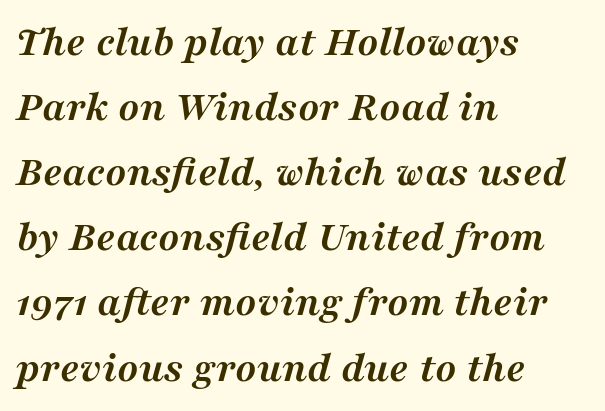
The image shows 44 px semibold serif type, italic (leaning right); set left-aligned, normal line spacing (1.48x), normal letter spacing, not underlined; medium stroke contrast and a medium x-height.
